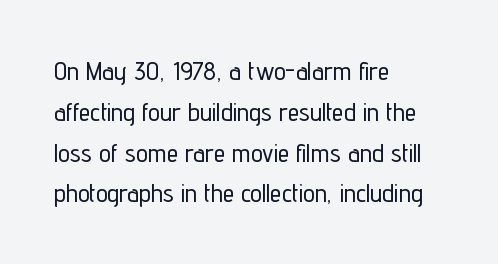
{"italic": "no", "underline": "no", "align": "left", "line_spacing": "normal", "line_spacing_ratio": 1.57, "letter_spacing": "normal", "letter_spacing_em": 0.0, "glyph_px": 26}
